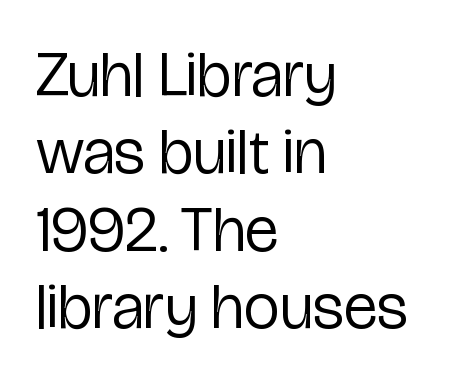
Q: Is the text bold? A: No.
Q: Is the text italic (slanted)? A: No, it is upright.
Q: Is the typeface a serif or a sans-serif typeface? A: Sans-serif.
Q: Is the text underlined? A: No.
Q: How is the paragraph aligned? A: Left-aligned.
Q: Is the spacing between letters normal or unusually wide? A: Normal.
Q: Width (condensed, normal, or wide)? A: Condensed.
Q: Stroke contrast? A: Low.
Q: x-height? A: Medium.
Q: Monospaced? A: No.
